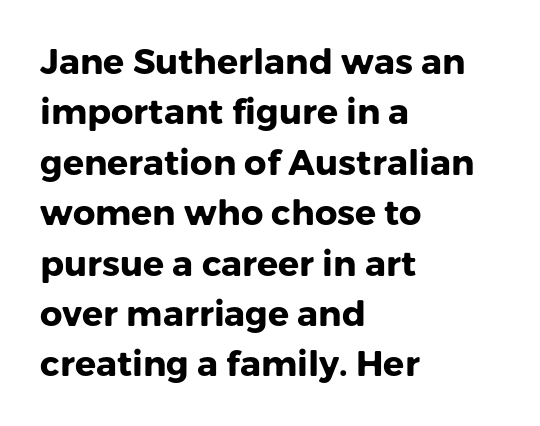
Q: Is the text bold? A: Yes.
Q: Is the text italic (slanted)? A: No, it is upright.
Q: Is the typeface a serif or a sans-serif typeface? A: Sans-serif.
Q: Is the text underlined? A: No.
Q: How is the paragraph aligned? A: Left-aligned.
Q: Is the spacing between letters normal or unusually wide? A: Normal.
Q: Is the spacing between lines tight, normal or loose? A: Normal.
Q: Width (condensed, normal, or wide)? A: Normal.
Q: Stroke contrast? A: Low.
Q: x-height? A: Medium.
Q: Monospaced? A: No.
